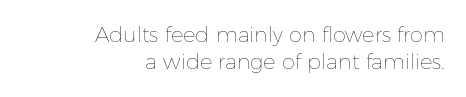
The image shows 21 px text type, upright; set right-aligned, normal line spacing (1.3x), normal letter spacing, not underlined.
